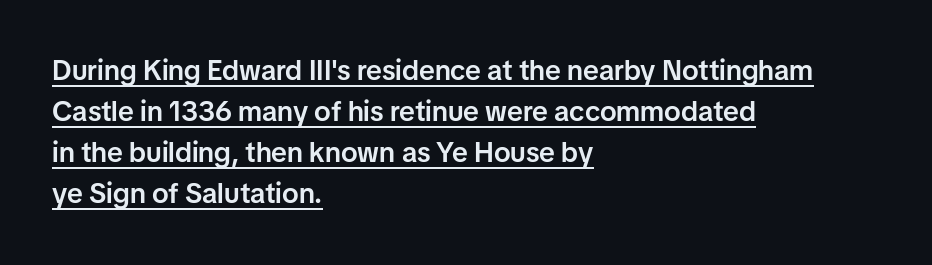
The image shows 28 px semibold sans-serif type, upright; set left-aligned, normal line spacing (1.47x), normal letter spacing, underlined; low stroke contrast and a medium x-height.
